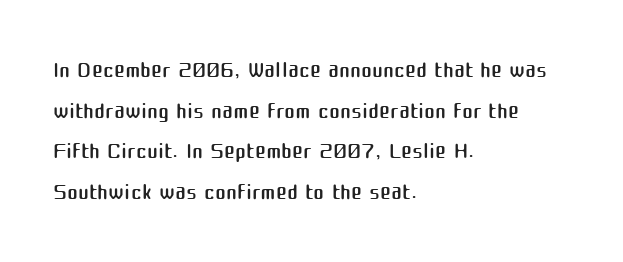
Q: Is the text bold? A: No.
Q: Is the text italic (slanted)? A: No, it is upright.
Q: Is the typeface a serif or a sans-serif typeface? A: Sans-serif.
Q: Is the text underlined? A: No.
Q: How is the paragraph aligned? A: Left-aligned.
Q: Is the spacing between letters normal or unusually wide? A: Normal.
Q: Width (condensed, normal, or wide)? A: Normal.
Q: Stroke contrast? A: Medium.
Q: x-height? A: Medium.
Q: Monospaced? A: No.
